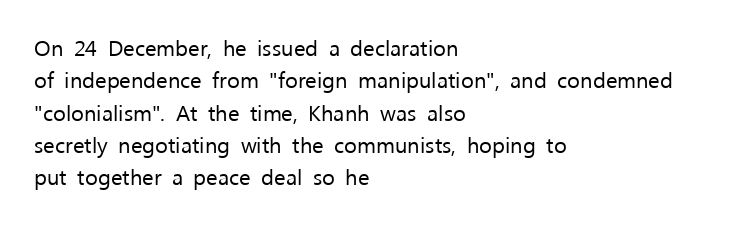
{"italic": "no", "bold": "no", "underline": "no", "align": "left", "line_spacing": "normal", "line_spacing_ratio": 1.47, "letter_spacing": "normal", "letter_spacing_em": 0.0, "glyph_px": 22}
